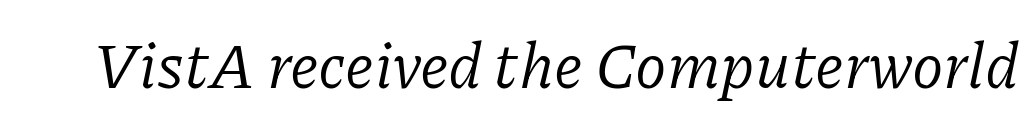
{"serif": "yes", "italic": "yes", "lean": "right", "slant_degrees": 11, "bold": "no", "weight": "regular", "width": "normal", "stroke_contrast": "low", "x_height": "medium", "monospaced": "no", "underline": "no", "letter_spacing": "normal", "letter_spacing_em": 0.0, "glyph_px": 64}
